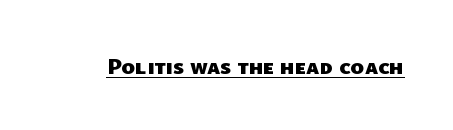
Q: Is the text bold? A: Yes.
Q: Is the text underlined? A: Yes.
Q: Is the spacing between letters normal or unusually wide? A: Normal.
